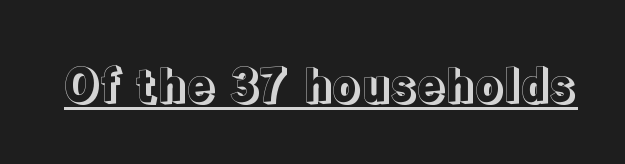
{"italic": "no", "width": "normal", "x_height": "medium", "monospaced": "no", "underline": "yes", "letter_spacing": "normal", "letter_spacing_em": 0.0, "glyph_px": 46}
